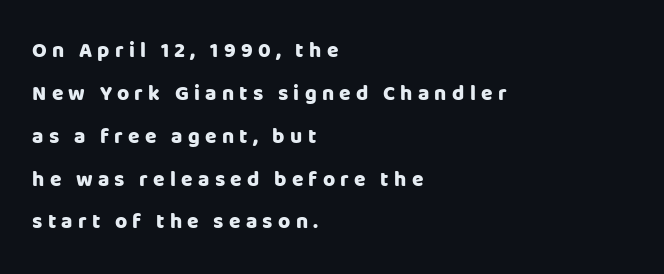
Characters follow at a spacing far wider than the type designer built in. Airy leading. These lines stack with their left ends in a neat column. On the weight axis this lands at bold, roughly 700.
